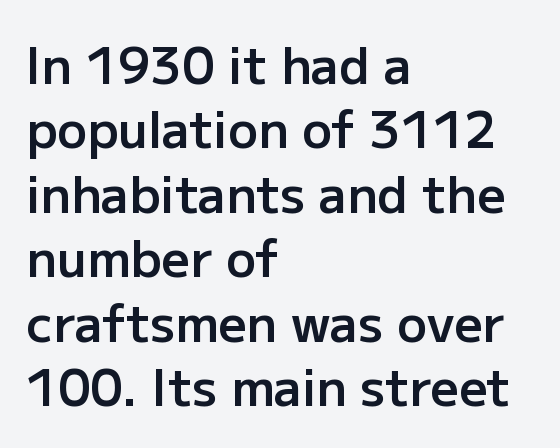
Q: Is the text bold? A: Semi-bold.
Q: Is the text italic (slanted)? A: No, it is upright.
Q: Is the typeface a serif or a sans-serif typeface? A: Sans-serif.
Q: Is the text underlined? A: No.
Q: How is the paragraph aligned? A: Left-aligned.
Q: Is the spacing between letters normal or unusually wide? A: Normal.
Q: Is the spacing between lines tight, normal or loose? A: Normal.
Q: Width (condensed, normal, or wide)? A: Normal.
Q: Stroke contrast? A: Low.
Q: x-height? A: Medium.
Q: Monospaced? A: No.
